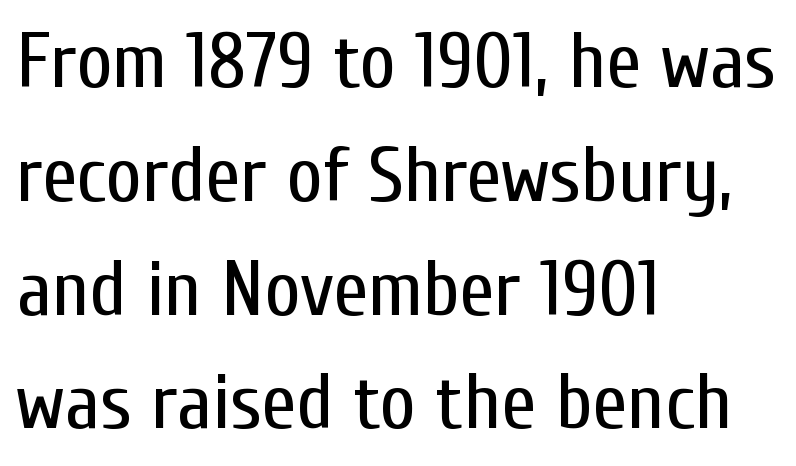
Q: Is the text bold? A: No.
Q: Is the text italic (slanted)? A: No, it is upright.
Q: Is the typeface a serif or a sans-serif typeface? A: Sans-serif.
Q: Is the text underlined? A: No.
Q: How is the paragraph aligned? A: Left-aligned.
Q: Is the spacing between letters normal or unusually wide? A: Normal.
Q: Is the spacing between lines tight, normal or loose? A: Normal.
Q: Width (condensed, normal, or wide)? A: Condensed.
Q: Stroke contrast? A: Low.
Q: x-height? A: Medium.
Q: Monospaced? A: No.
